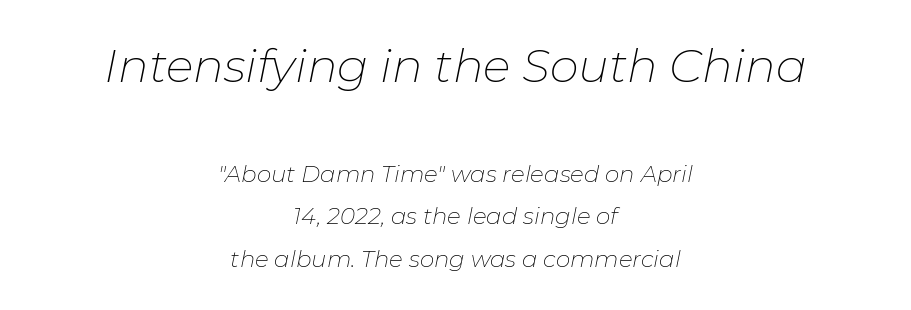
You could not count columns in this text — the font is proportionally spaced. No word sits above an underline. Visually the block forms a symmetrical silhouette, jagged on both flanks. The more generous point size was reserved for the upper chunk.
